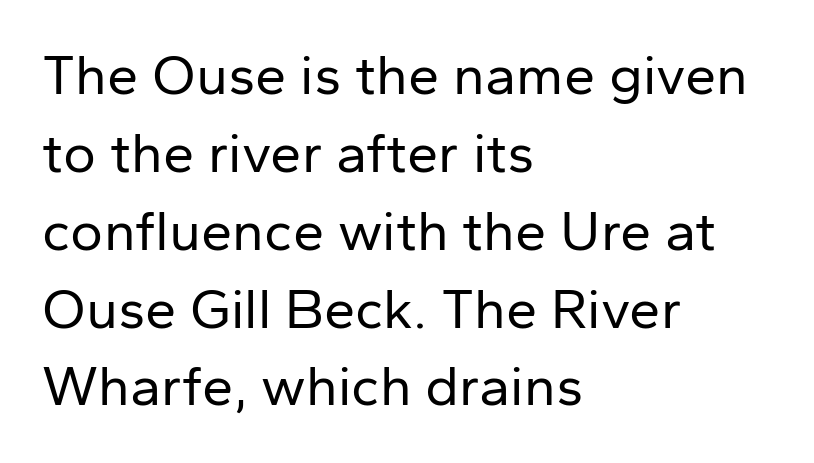
{"serif": "no", "italic": "no", "bold": "no", "weight": "regular", "width": "normal", "stroke_contrast": "low", "x_height": "medium", "monospaced": "no", "underline": "no", "align": "left", "line_spacing": "normal", "line_spacing_ratio": 1.39, "letter_spacing": "normal", "letter_spacing_em": 0.0, "glyph_px": 56}
